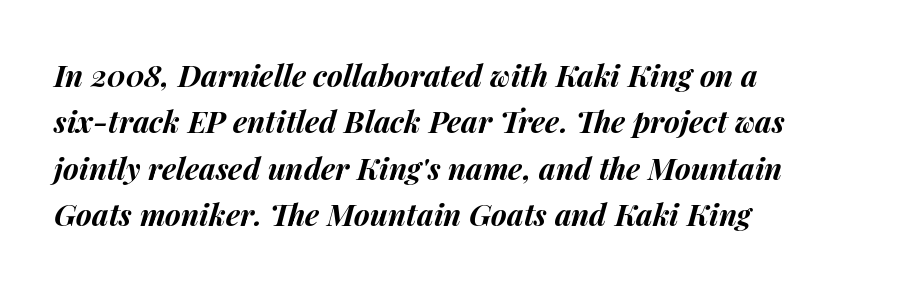
The image shows 30 px bold type, italic (leaning right); set left-aligned, normal line spacing (1.55x), normal letter spacing, not underlined; medium stroke contrast and a medium x-height.
